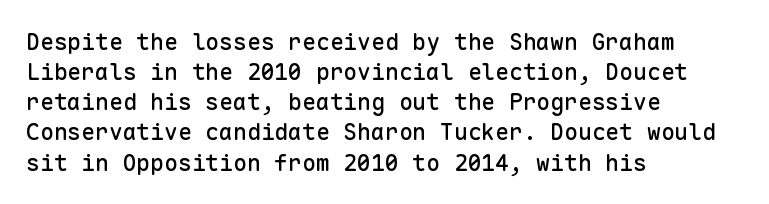
{"italic": "no", "underline": "no", "align": "left", "line_spacing": "normal", "line_spacing_ratio": 1.31, "letter_spacing": "normal", "letter_spacing_em": 0.0, "glyph_px": 23}
